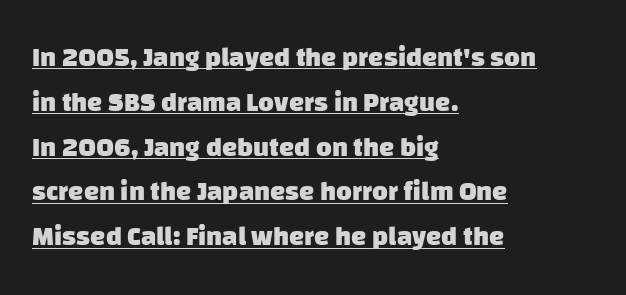
{"bold": "yes", "underline": "yes", "align": "left", "line_spacing": "normal", "line_spacing_ratio": 1.66, "letter_spacing": "normal", "letter_spacing_em": 0.0, "glyph_px": 27}
